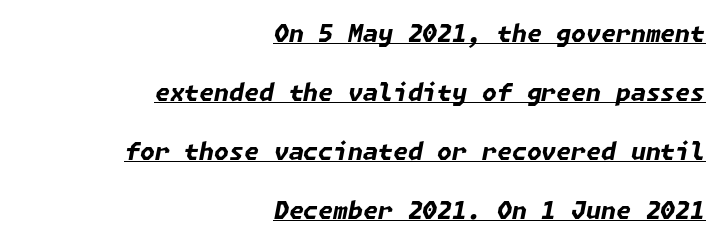
{"italic": "yes", "lean": "right", "slant_degrees": 11, "bold": "yes", "underline": "yes", "align": "right", "line_spacing": "loose", "line_spacing_ratio": 2.46, "letter_spacing": "normal", "letter_spacing_em": 0.0, "glyph_px": 24}
